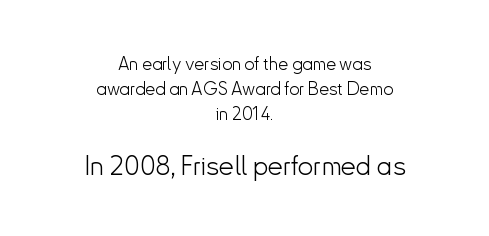
Q: Is the text bold? A: No.
Q: Is the text italic (slanted)? A: No, it is upright.
Q: Is the text underlined? A: No.
Q: How is the paragraph aligned? A: Centered.
Q: Is the spacing between letters normal or unusually wide? A: Normal.
Q: Is the spacing between lines tight, normal or loose? A: Normal.
Q: Which block of text is set in a larger size, the first (top) or the second (bottom)? A: The second (bottom) one.
